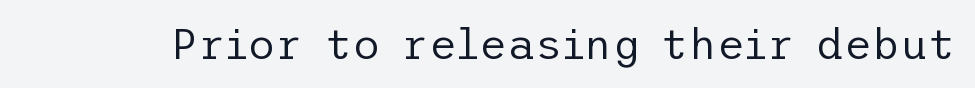
The image shows 43 px regular-weight sans-serif type, upright; set normal letter spacing, not underlined; low stroke contrast and a medium x-height.
